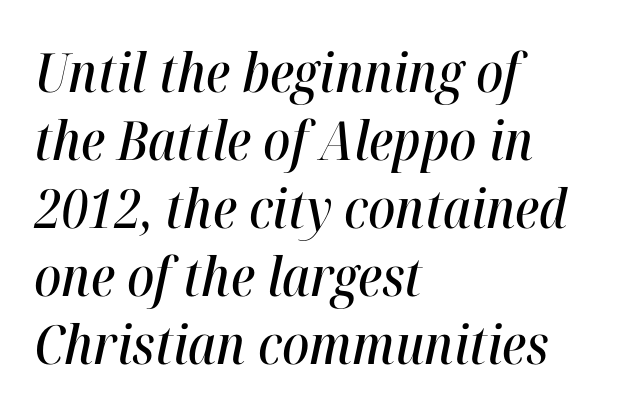
The image shows 54 px condensed type, italic (leaning right); set left-aligned, normal line spacing (1.26x), normal letter spacing, not underlined; high stroke contrast and a medium x-height.
